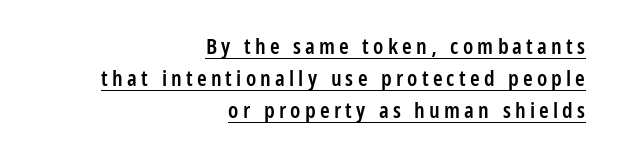
These lines are set flush right with a ragged left edge. Upright lettering throughout. The font is running at a semibold setting, under full bold. This sample carries an underscore along the baseline area. Horizontal bands of white between lines are of average thickness.
